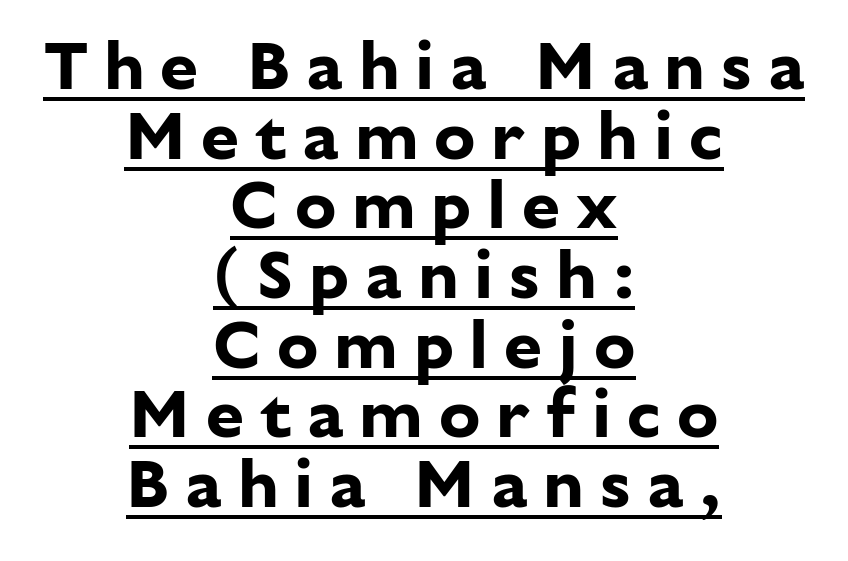
The image shows 69 px bold sans-serif type, upright; set centered, tight line spacing (1.01x), unusually wide letter spacing (+0.23 em), underlined; low stroke contrast and a medium x-height.
